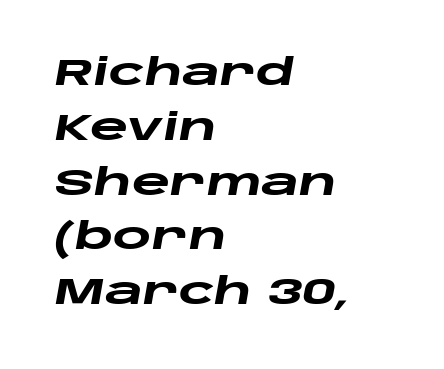
The lines sit at an ordinary, default distance from one another. The paragraph has a hard left edge and a soft right edge. Each letter keeps its own natural width here, so spacing adapts to shape. A dark, heavy texture on the line: the type is bold.
